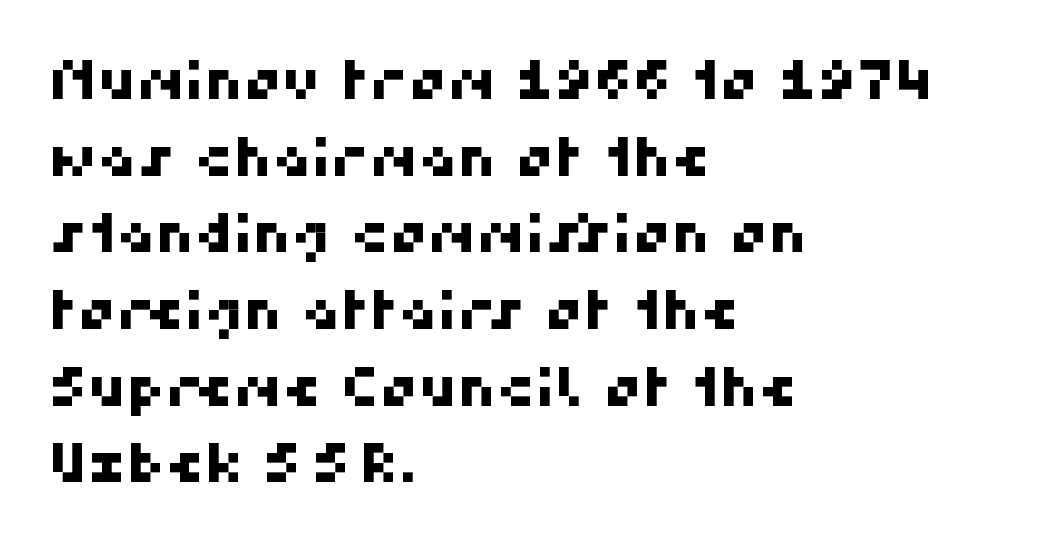
{"serif": "no", "width": "normal", "stroke_contrast": "high", "x_height": "medium", "monospaced": "no", "underline": "no", "align": "left", "line_spacing": "normal", "line_spacing_ratio": 1.42, "letter_spacing": "normal", "letter_spacing_em": 0.0, "glyph_px": 54}
